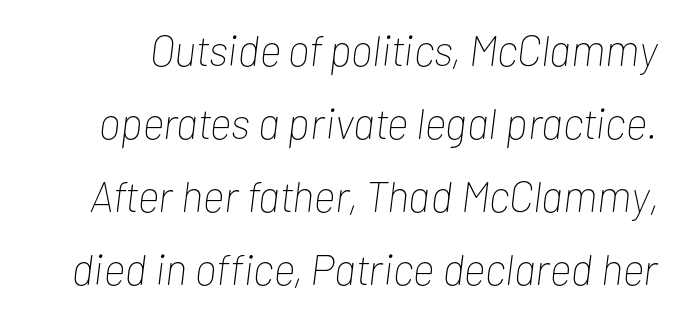
The image shows 43 px thin, condensed type, italic (leaning right); set normal line spacing (1.7x), normal letter spacing, not underlined; low stroke contrast and a medium x-height.
